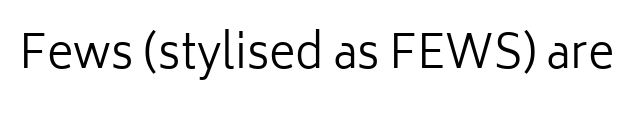
Q: Is the text bold? A: No.
Q: Is the text italic (slanted)? A: No, it is upright.
Q: Is the typeface a serif or a sans-serif typeface? A: Sans-serif.
Q: Is the text underlined? A: No.
Q: Is the spacing between letters normal or unusually wide? A: Normal.
Q: Width (condensed, normal, or wide)? A: Normal.
Q: Stroke contrast? A: Low.
Q: x-height? A: Medium.
Q: Monospaced? A: No.
